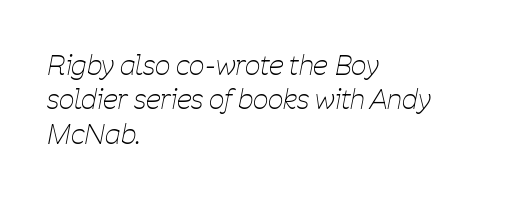
The image shows 27 px text type, italic (leaning right); set left-aligned, normal line spacing (1.27x), normal letter spacing, not underlined.
